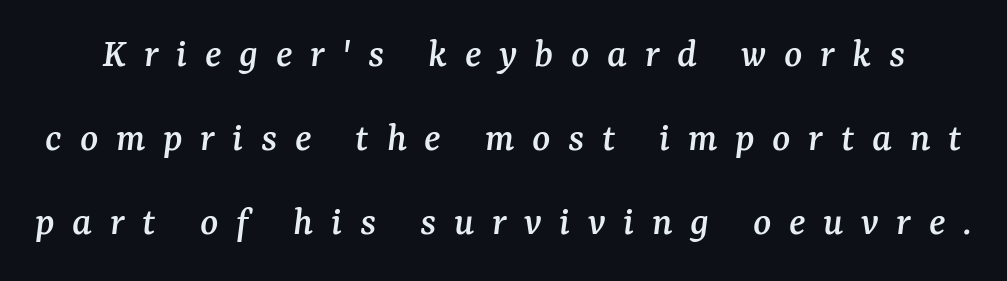
The image shows 42 px serif type, italic (leaning right); set loose line spacing (2.0x), unusually wide letter spacing (+0.42 em), not underlined; medium stroke contrast and a medium x-height.
